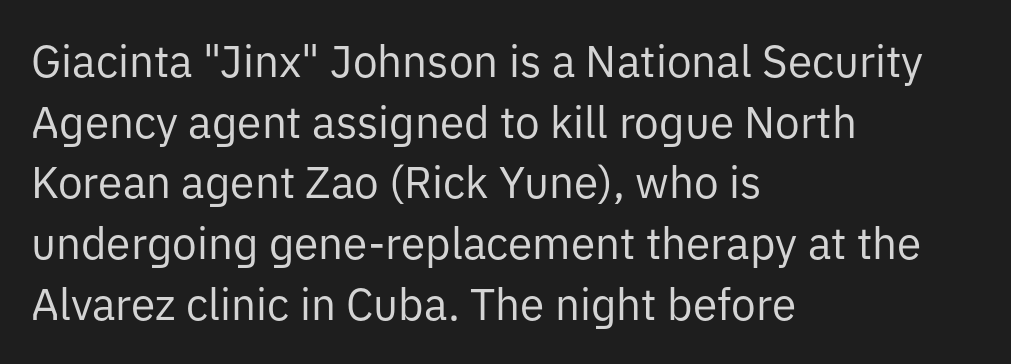
{"serif": "no", "italic": "no", "bold": "no", "weight": "regular", "width": "normal", "stroke_contrast": "low", "x_height": "medium", "monospaced": "no", "underline": "no", "align": "left", "line_spacing": "normal", "line_spacing_ratio": 1.38, "letter_spacing": "normal", "letter_spacing_em": 0.0, "glyph_px": 44}
